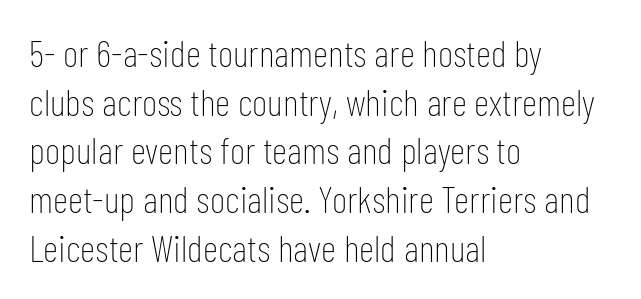
The image shows 38 px thin, condensed sans-serif type, upright; set left-aligned, normal line spacing (1.28x), normal letter spacing, not underlined; low stroke contrast and a medium x-height.
